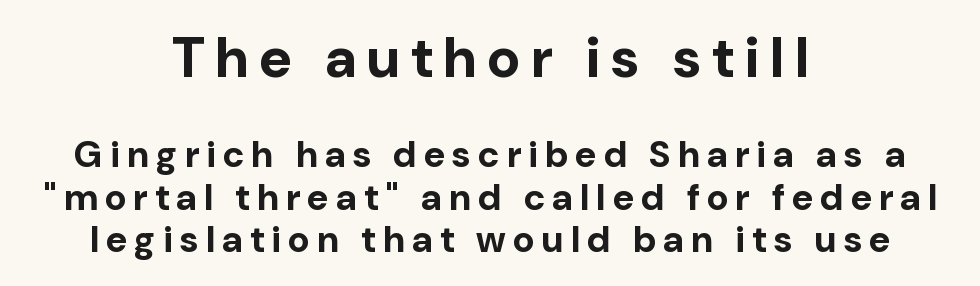
These two chunks differ in scale, with the top chunk taking the larger measure. The lines in this sample share a center point and differ in where they start and stop. Upright lettering throughout. These lines are rendered in a variable-pitch font. Quick note: interline space is minimal.
